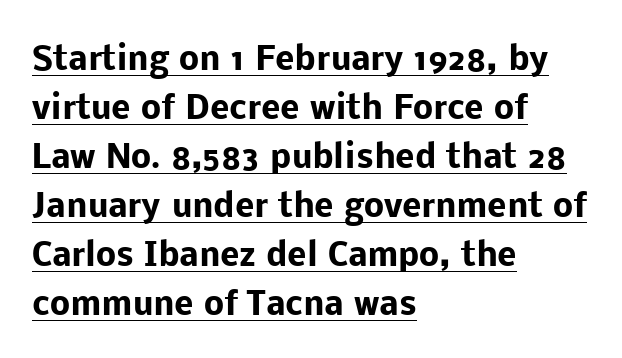
Q: Is the text bold? A: Yes.
Q: Is the text italic (slanted)? A: No, it is upright.
Q: Is the typeface a serif or a sans-serif typeface? A: Sans-serif.
Q: Is the text underlined? A: Yes.
Q: How is the paragraph aligned? A: Left-aligned.
Q: Is the spacing between letters normal or unusually wide? A: Normal.
Q: Is the spacing between lines tight, normal or loose? A: Normal.
Q: Width (condensed, normal, or wide)? A: Normal.
Q: Stroke contrast? A: Low.
Q: x-height? A: Medium.
Q: Monospaced? A: No.
